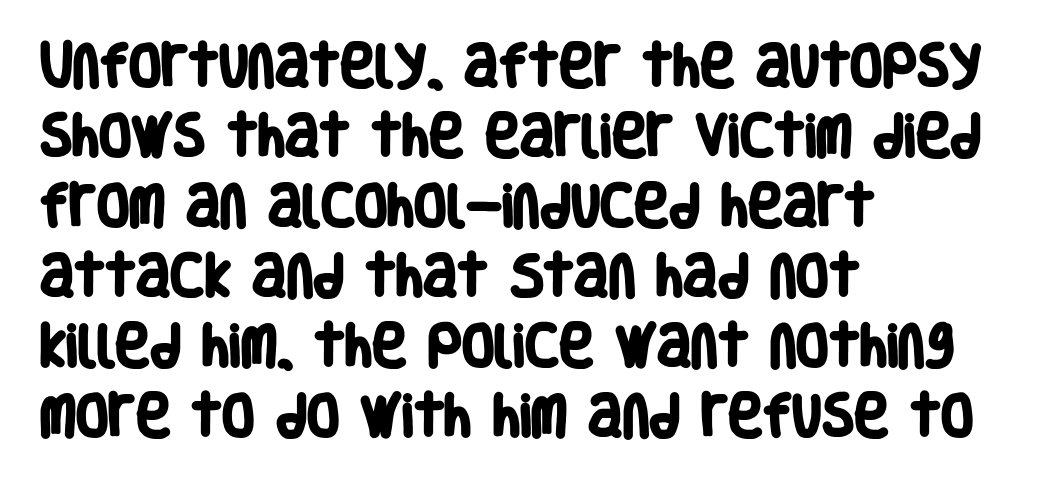
{"serif": "no", "bold": "yes", "weight": "heavy", "width": "condensed", "stroke_contrast": "low", "x_height": "large", "monospaced": "no", "underline": "no", "align": "left", "line_spacing": "normal", "line_spacing_ratio": 1.49, "letter_spacing": "normal", "letter_spacing_em": 0.0, "glyph_px": 47}
